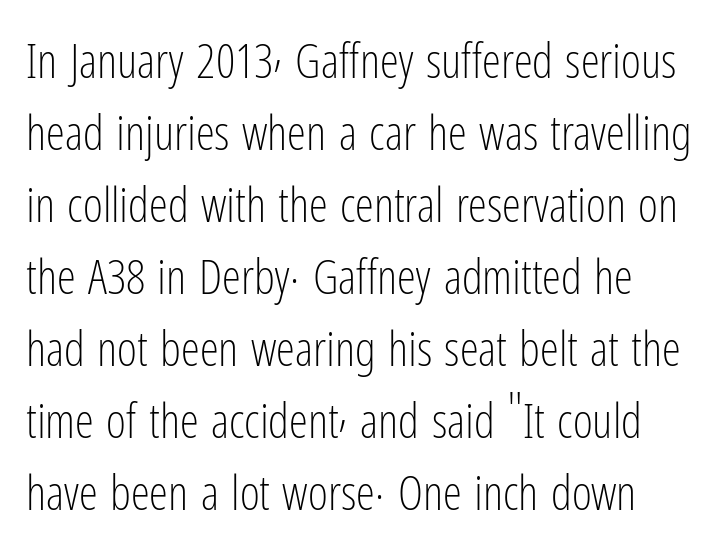
The image shows 48 px light, condensed sans-serif type, upright; set normal line spacing (1.5x), normal letter spacing, not underlined; low stroke contrast and a medium x-height.
